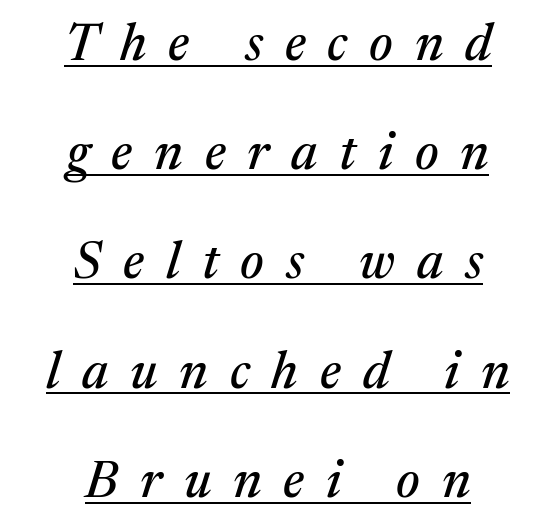
Q: Is the text italic (slanted)? A: Yes, it leans right by about 17 degrees.
Q: Is the typeface a serif or a sans-serif typeface? A: Serif.
Q: Is the text underlined? A: Yes.
Q: How is the paragraph aligned? A: Centered.
Q: Is the spacing between letters normal or unusually wide? A: Unusually wide.
Q: Is the spacing between lines tight, normal or loose? A: Loose.
Q: Width (condensed, normal, or wide)? A: Normal.
Q: Stroke contrast? A: Medium.
Q: x-height? A: Medium.
Q: Monospaced? A: No.
